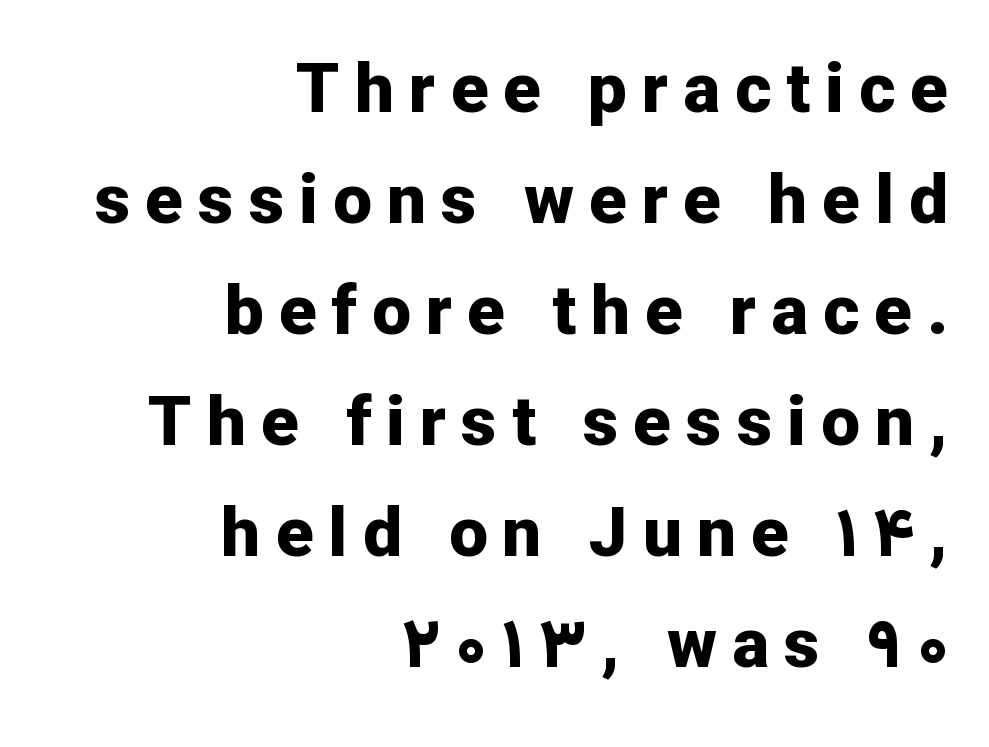
You'd pick this weight for a headline — it's a proper bold. Short and long lines alike share a common ending point at right. The characters display no serif detailing; their extremities are plain. If you drew a line through each stem, it would be perfectly vertical. Each letter keeps its own natural width here, so spacing adapts to shape. Honestly, the row spacing looks completely unremarkable.
